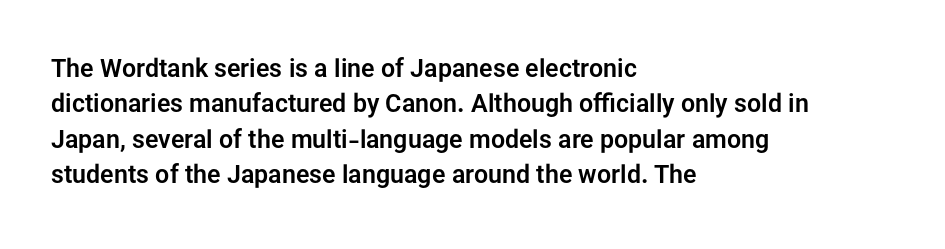
The line texture is even and compact thanks to regular tracking. Glance below the letters and you will spot only blank space. It's the straight-up-and-down kind of type. Each line starts at the same left margin while the right side varies. Reading down the column, the eye jumps a familiar distance to each next line.
